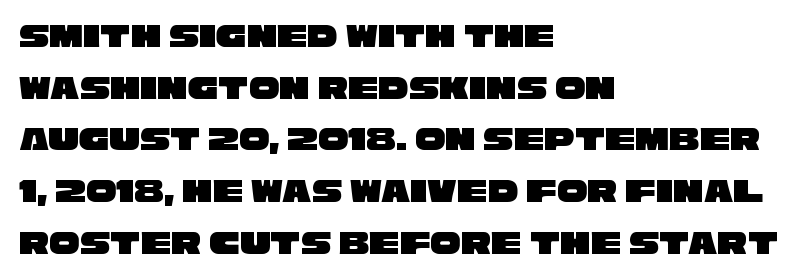
One glance says typical: line gaps are just what's usual. Observe the absence of serifs on each vertical stroke in this sample. The passage is arranged the way most books set body copy — flush left. Spacing verdict: proportional, widths tailored to each character. Each word holds together tightly as a unit, with standard inter-letter gaps.
